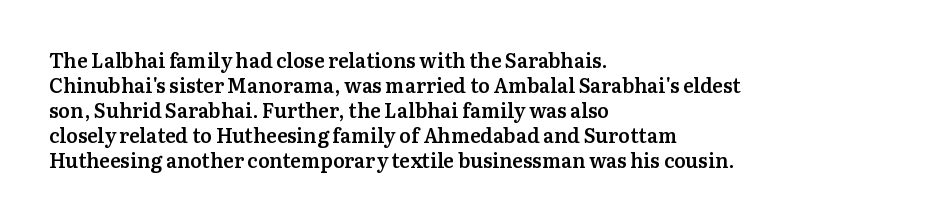
{"italic": "no", "bold": "semi", "underline": "no", "align": "left", "line_spacing": "normal", "line_spacing_ratio": 1.25, "letter_spacing": "normal", "letter_spacing_em": 0.0, "glyph_px": 20}
